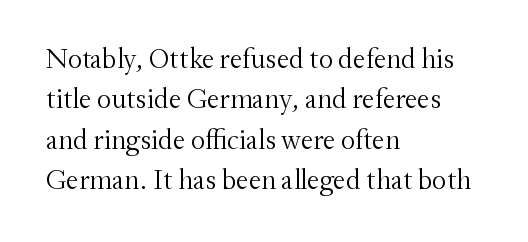
{"serif": "yes", "italic": "no", "bold": "no", "weight": "light", "width": "normal", "stroke_contrast": "medium", "x_height": "small", "monospaced": "no", "underline": "no", "align": "left", "line_spacing": "normal", "line_spacing_ratio": 1.44, "letter_spacing": "normal", "letter_spacing_em": 0.0, "glyph_px": 28}
